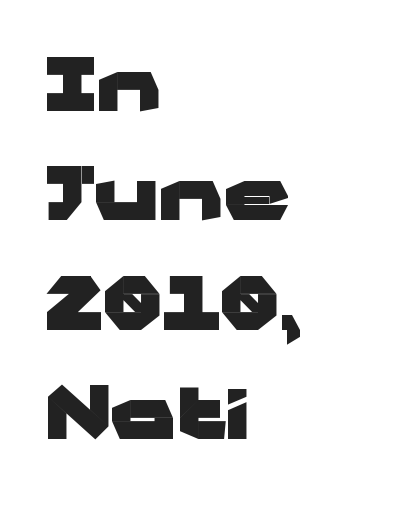
Each glyph is drawn with heavy, bold strokes. Rule under the text: the space is simply empty. Regarding leading, the lines here are spaced in the standard way. Do the letters lean? They stand straight. Here the glyphs are tracked normally, forming tight word shapes.
